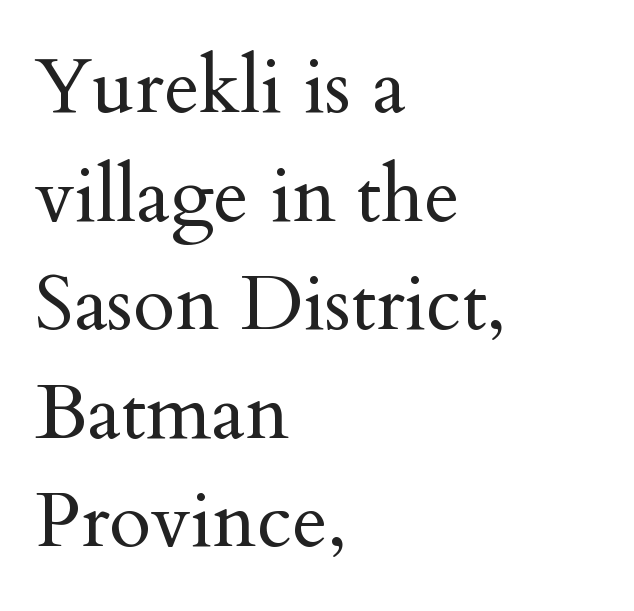
Q: Is the text bold? A: No.
Q: Is the text italic (slanted)? A: No, it is upright.
Q: Is the typeface a serif or a sans-serif typeface? A: Serif.
Q: Is the text underlined? A: No.
Q: How is the paragraph aligned? A: Left-aligned.
Q: Is the spacing between letters normal or unusually wide? A: Normal.
Q: Is the spacing between lines tight, normal or loose? A: Normal.
Q: Width (condensed, normal, or wide)? A: Normal.
Q: Stroke contrast? A: Medium.
Q: x-height? A: Small.
Q: Monospaced? A: No.
